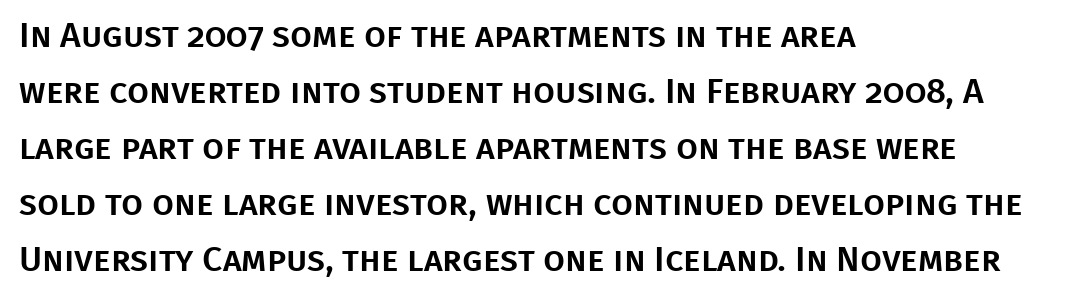
Q: Is the text italic (slanted)? A: No, it is upright.
Q: Is the typeface a serif or a sans-serif typeface? A: Sans-serif.
Q: Is the text underlined? A: No.
Q: How is the paragraph aligned? A: Left-aligned.
Q: Is the spacing between letters normal or unusually wide? A: Normal.
Q: Is the spacing between lines tight, normal or loose? A: Normal.
Q: Width (condensed, normal, or wide)? A: Normal.
Q: Stroke contrast? A: Low.
Q: x-height? A: Large.
Q: Monospaced? A: No.
